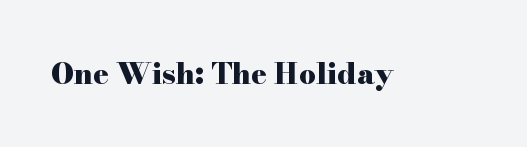
The image shows 29 px heavy, wide serif type, upright; set normal letter spacing, not underlined; high stroke contrast and a small x-height.
